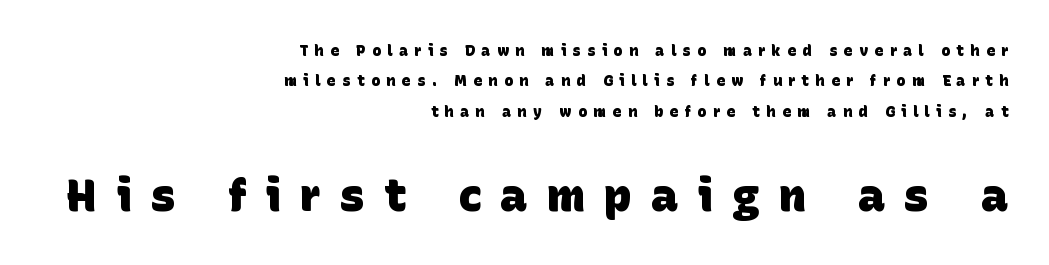
{"serif": "no", "bold": "yes", "weight": "heavy", "width": "normal", "stroke_contrast": "low", "x_height": "large", "monospaced": "no", "underline": "no", "align": "right", "line_spacing": "loose", "line_spacing_ratio": 2.03, "letter_spacing": "wide", "letter_spacing_em": 0.43, "larger_block": "second", "size_ratio": 3.0, "glyph_px": 45}
